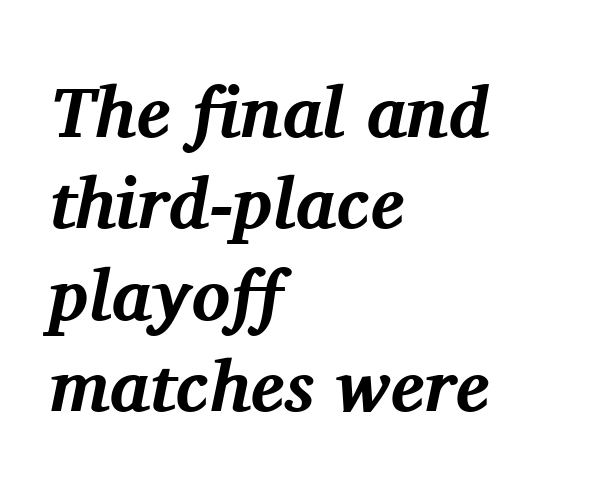
Q: Is the text bold? A: Yes.
Q: Is the text italic (slanted)? A: Yes, it leans right by about 11 degrees.
Q: Is the typeface a serif or a sans-serif typeface? A: Serif.
Q: Is the text underlined? A: No.
Q: How is the paragraph aligned? A: Left-aligned.
Q: Is the spacing between letters normal or unusually wide? A: Normal.
Q: Is the spacing between lines tight, normal or loose? A: Normal.
Q: Width (condensed, normal, or wide)? A: Normal.
Q: Stroke contrast? A: Medium.
Q: x-height? A: Medium.
Q: Monospaced? A: No.
